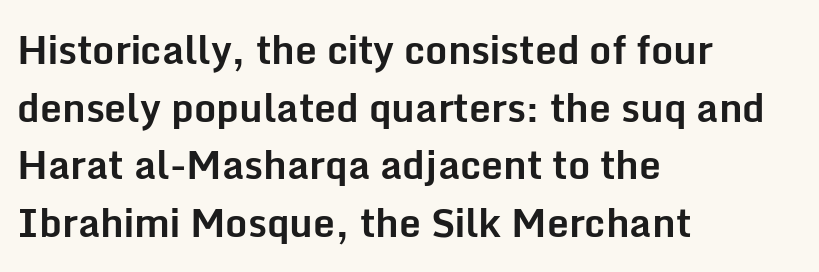
{"serif": "no", "italic": "no", "bold": "yes", "weight": "bold", "width": "normal", "stroke_contrast": "low", "x_height": "medium", "monospaced": "no", "underline": "no", "align": "left", "line_spacing": "normal", "line_spacing_ratio": 1.48, "letter_spacing": "normal", "letter_spacing_em": 0.0, "glyph_px": 39}
